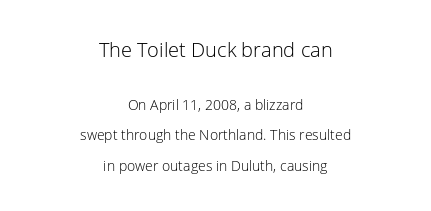
Look at the glyph heights: the upper group is clearly the bigger setting. Nothing unusual about the tracking: characters are spaced as the font intends. Type without underlining. Ascenders rise straight up at ninety degrees. The strokes are not fattened; the text isn't bold. Vertically, the passage feels expansive, rows floating well apart.
